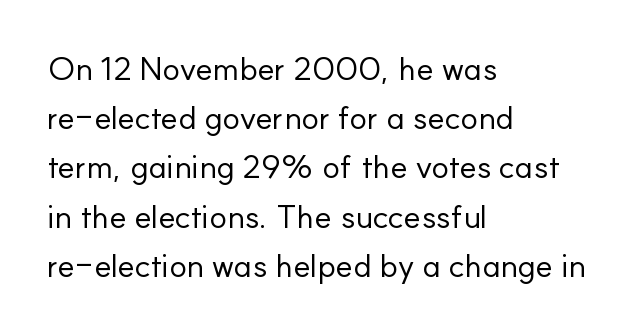
This sample uses plain, unmodified letter spacing. Line starts are locked; line ends wander. Is there much room between lines? A standard amount, neither cramped nor airy. In terms of posture, this sample is upright. Is this a fixed-width face? No — the glyphs have proportional, varying widths.
